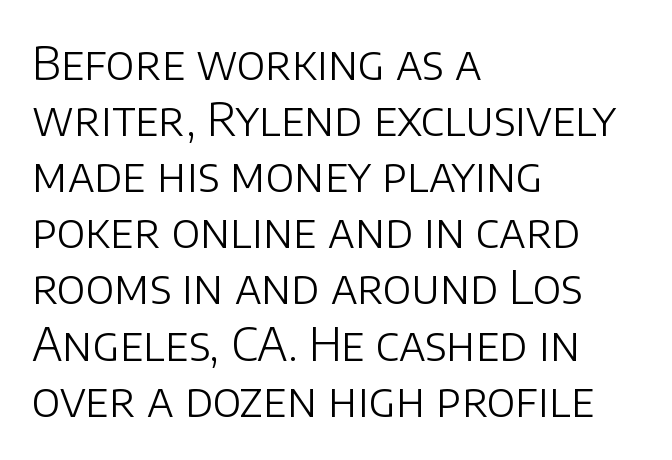
Nobody touched the tracking dial on this one. Classification — sans serif. Caption: multi-line text, flush left, ragged right. Descender tails drop into unmarked territory.
